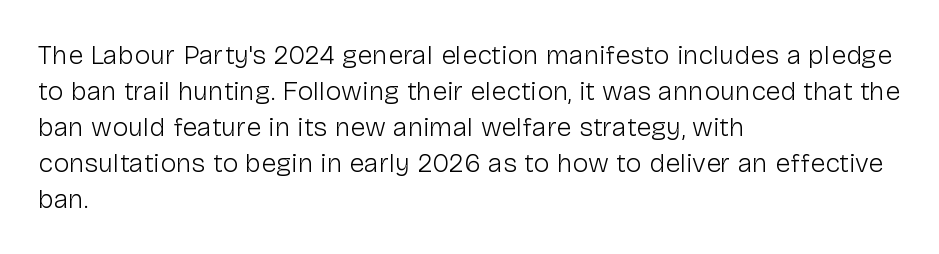
{"italic": "no", "bold": "no", "underline": "no", "align": "left", "line_spacing": "normal", "line_spacing_ratio": 1.33, "letter_spacing": "normal", "letter_spacing_em": 0.0, "glyph_px": 27}
